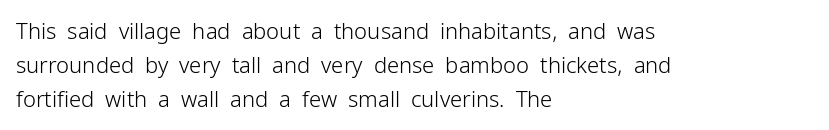
{"italic": "no", "bold": "no", "underline": "no", "align": "left", "line_spacing": "normal", "line_spacing_ratio": 1.54, "letter_spacing": "normal", "letter_spacing_em": 0.0, "glyph_px": 22}
